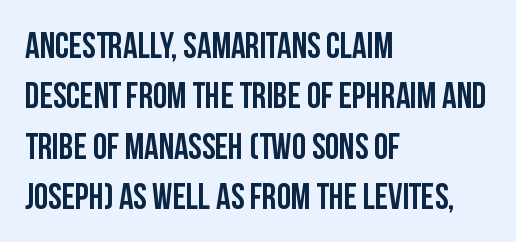
{"serif": "no", "italic": "no", "bold": "yes", "weight": "semibold", "width": "condensed", "stroke_contrast": "low", "x_height": "large", "monospaced": "no", "underline": "no", "align": "left", "line_spacing": "normal", "line_spacing_ratio": 1.4, "letter_spacing": "normal", "letter_spacing_em": 0.0, "glyph_px": 36}
